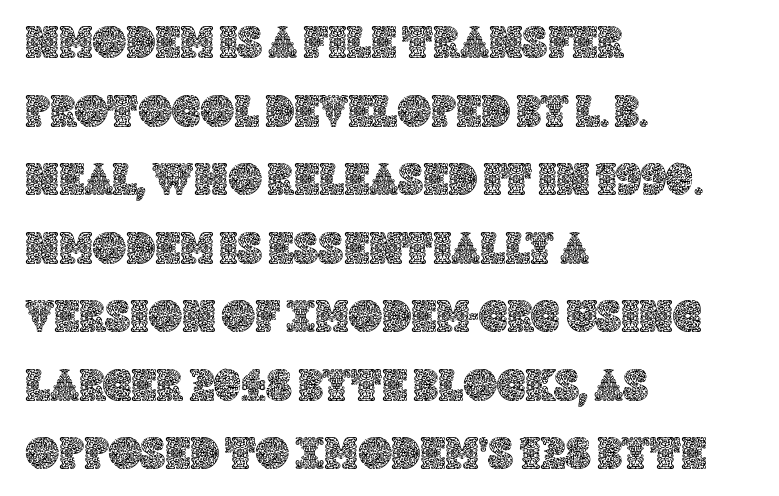
Here the glyphs are tracked normally, forming tight word shapes. Here the designer chose a conventional face with non-uniform glyph widths. The line-height multiplier appears to be the usual default. Is the block centered? No — it sits flush against the left margin. A typesetter would mark this as roman, not italic. Has an underline been added? It has not.
